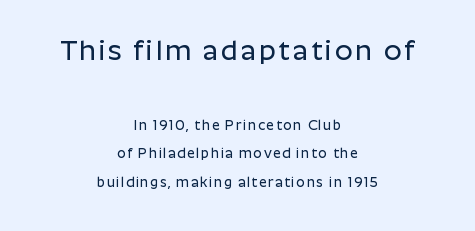
Nope, no serifs anywhere on these letters. These lines were composed using upright roman letters. The face used here is proportionally spaced, like ordinary book or web type. Notice how the passage keeps no hard edge, just a central spine. Check the space under the baseline: it is left empty. Regarding leading, the lines here are spaced well apart.
